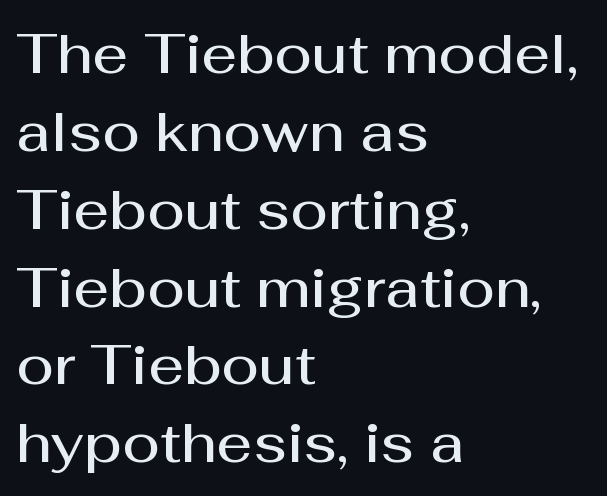
The image shows 56 px semibold sans-serif type, upright; set left-aligned, normal line spacing (1.39x), normal letter spacing, not underlined; medium stroke contrast and a medium x-height.
